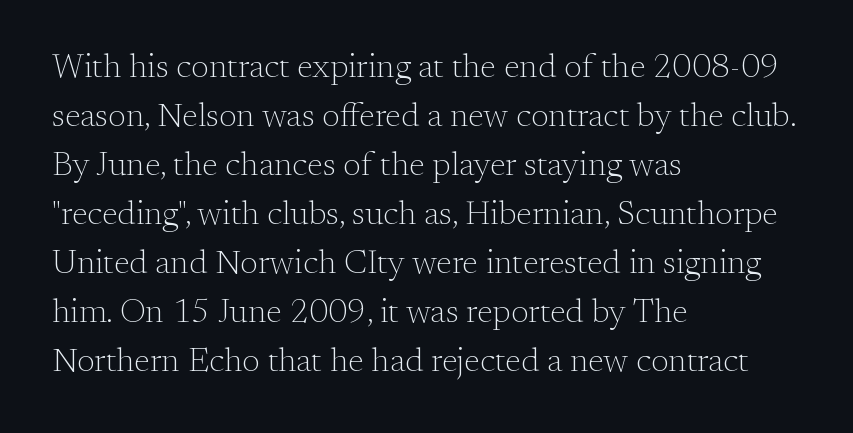
Honestly, the row spacing looks completely unremarkable. Note the varied advance widths — an 'i' is clearly narrower than an 'm'. Words float on clear page, feet unadorned. All the whitespace from short lines collects on the right.
